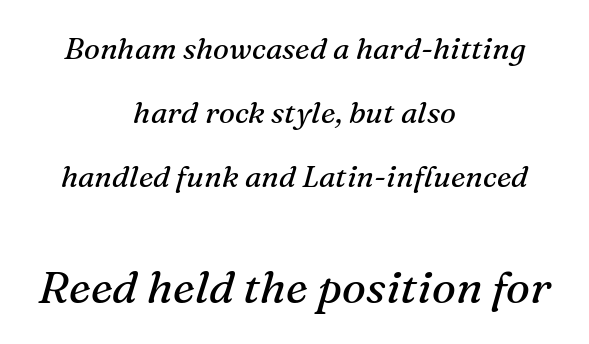
{"serif": "yes", "italic": "yes", "lean": "right", "slant_degrees": 16, "bold": "no", "weight": "regular", "width": "normal", "stroke_contrast": "medium", "x_height": "medium", "monospaced": "no", "underline": "no", "align": "center", "line_spacing": "loose", "line_spacing_ratio": 2.14, "letter_spacing": "normal", "letter_spacing_em": 0.0, "larger_block": "second", "size_ratio": 1.5, "glyph_px": 45}
